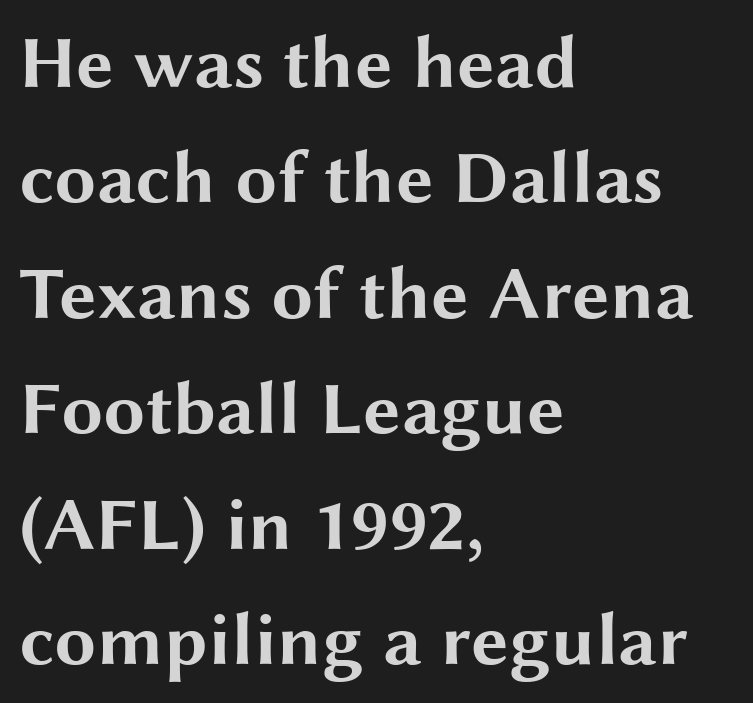
Each word holds together tightly as a unit, with standard inter-letter gaps. I'd call this a sans setting — the letters go barefoot. Students, observe: this is what conventionally led text looks like. Words float on clear page, feet unadorned. The compositor pushed each line to the left boundary. In terms of weight, the rendering is a true, heavy bold.
